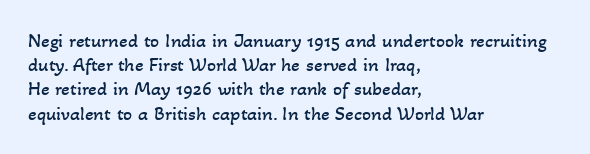
{"bold": "no", "underline": "no", "align": "left", "line_spacing_ratio": 1.21, "letter_spacing": "normal", "letter_spacing_em": 0.0, "glyph_px": 20}
